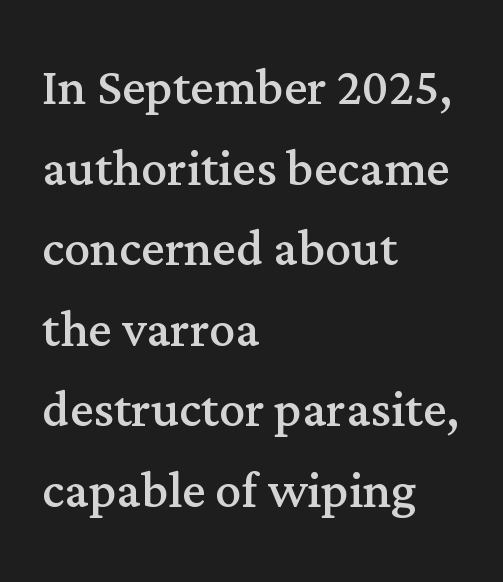
Little horizontal feet cap the strokes, marking this as serif type. The lines in this sample share a left origin and differ only in where they stop. A light-to-regular cut is what we see here. A typesetter would call this zero additional tracking.
